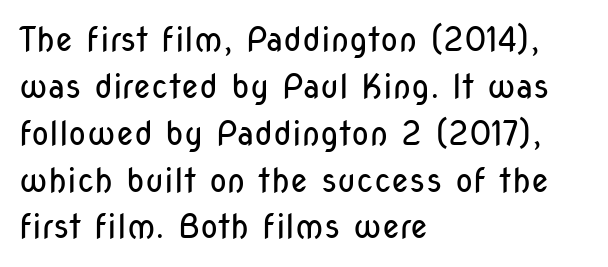
The tracking reads as untouched default to a designer's eye. The type family on display is of the sans-serif kind. This is the regular roman posture of the typeface. The passage shown is not underscored anywhere.
